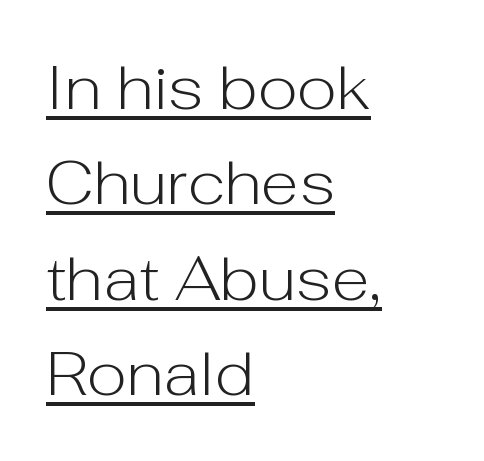
The image shows 62 px light sans-serif type, upright; set left-aligned, normal line spacing (1.54x), normal letter spacing, underlined; low stroke contrast and a medium x-height.
